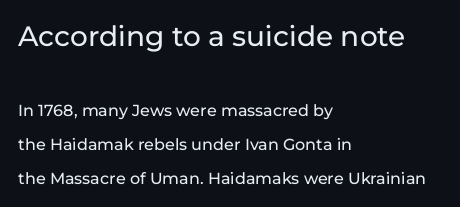
The image shows 28 px sans-serif type, upright; set left-aligned, loose line spacing (2.12x), normal letter spacing, not underlined; the first (top) block is 1.75x larger; low stroke contrast and a medium x-height.
